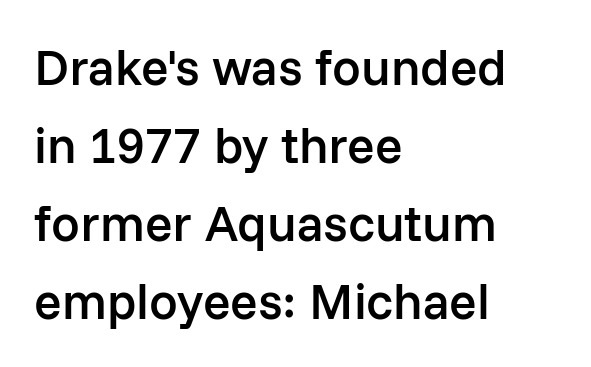
Evenly set lines give the paragraph a standard silhouette. The space directly below the letters is spotless. Which margin do the lines hug? The left one — the right edge is uneven. Is this a sans? Yes — the strokes have no serifs.
